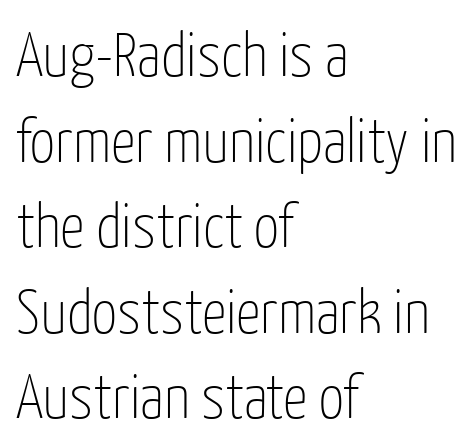
Q: Is the text bold? A: No.
Q: Is the text italic (slanted)? A: No, it is upright.
Q: Is the typeface a serif or a sans-serif typeface? A: Sans-serif.
Q: Is the text underlined? A: No.
Q: How is the paragraph aligned? A: Left-aligned.
Q: Is the spacing between letters normal or unusually wide? A: Normal.
Q: Is the spacing between lines tight, normal or loose? A: Normal.
Q: Width (condensed, normal, or wide)? A: Condensed.
Q: Stroke contrast? A: Low.
Q: x-height? A: Medium.
Q: Monospaced? A: No.
